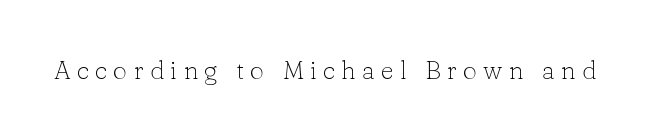
The cut favours lightness, reaching ordinary text weight at its darkest. A bare baseline throughout the passage. Tall strokes in this sample are plumb rather than angled. The tracking reads as deliberately expanded to a designer's eye.
